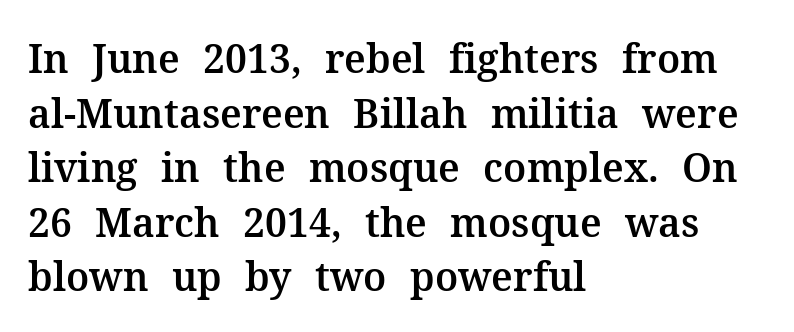
Words float on clear page, feet unadorned. Honestly, the letter spacing is just normal — you wouldn't notice it. You can tell it's not italic because the verticals are truly vertical. A classic flush-left, rag-right setting is used for this passage.
